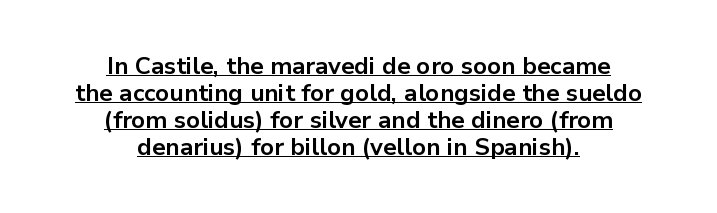
The image shows 24 px bold type, upright; set centered, tight line spacing (1.12x), normal letter spacing, underlined.
